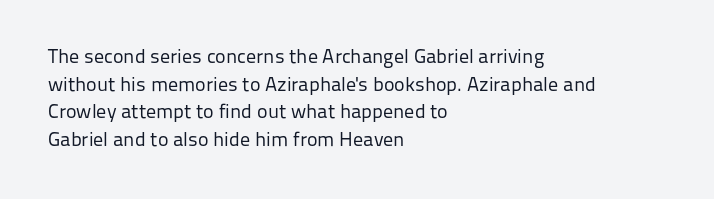
{"italic": "no", "bold": "no", "underline": "no", "align": "left", "line_spacing": "normal", "line_spacing_ratio": 1.38, "letter_spacing": "normal", "letter_spacing_em": 0.0, "glyph_px": 20}
